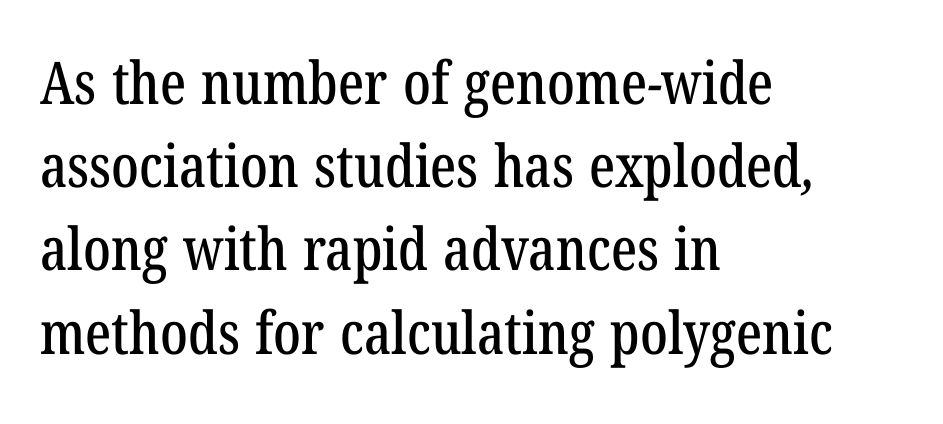
Q: Is the typeface a serif or a sans-serif typeface? A: Serif.
Q: Is the text underlined? A: No.
Q: How is the paragraph aligned? A: Left-aligned.
Q: Is the spacing between letters normal or unusually wide? A: Normal.
Q: Is the spacing between lines tight, normal or loose? A: Normal.
Q: Width (condensed, normal, or wide)? A: Condensed.
Q: Stroke contrast? A: Low.
Q: x-height? A: Medium.
Q: Monospaced? A: No.
